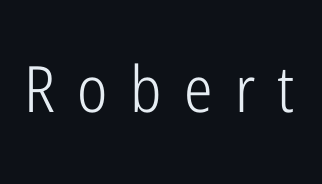
Q: Is the text bold? A: No.
Q: Is the text italic (slanted)? A: No, it is upright.
Q: Is the typeface a serif or a sans-serif typeface? A: Sans-serif.
Q: Is the text underlined? A: No.
Q: Is the spacing between letters normal or unusually wide? A: Unusually wide.
Q: Width (condensed, normal, or wide)? A: Condensed.
Q: Stroke contrast? A: Low.
Q: x-height? A: Medium.
Q: Monospaced? A: No.
